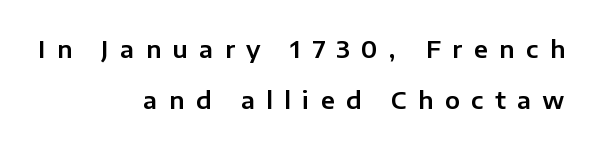
{"italic": "no", "underline": "no", "align": "right", "line_spacing": "loose", "line_spacing_ratio": 2.12, "letter_spacing": "wide", "letter_spacing_em": 0.48, "glyph_px": 24}
